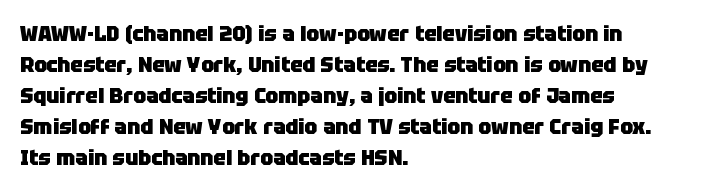
{"italic": "no", "bold": "yes", "underline": "no", "align": "left", "line_spacing": "normal", "line_spacing_ratio": 1.48, "letter_spacing": "normal", "letter_spacing_em": 0.0, "glyph_px": 21}
